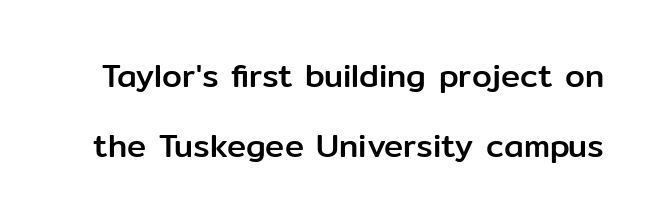
Does the type have serifs? No, each stem ends abruptly. Here the designer chose a conventional face with non-uniform glyph widths. The space directly below the letters is spotless. The space between consecutive lines is lavish.
